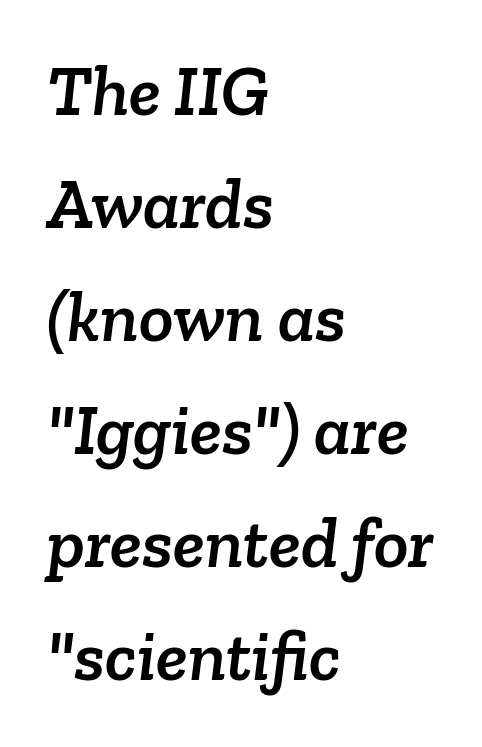
Q: Is the typeface a serif or a sans-serif typeface? A: Serif.
Q: Is the text underlined? A: No.
Q: How is the paragraph aligned? A: Left-aligned.
Q: Is the spacing between letters normal or unusually wide? A: Normal.
Q: Is the spacing between lines tight, normal or loose? A: Normal.
Q: Width (condensed, normal, or wide)? A: Normal.
Q: Stroke contrast? A: Low.
Q: x-height? A: Medium.
Q: Monospaced? A: No.
